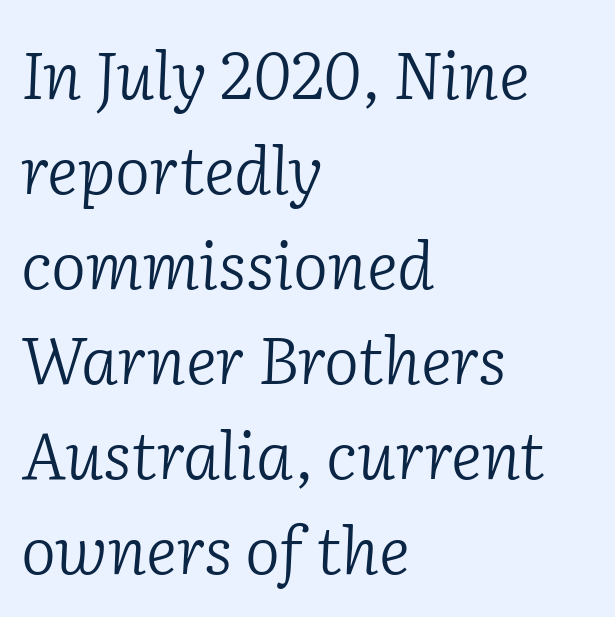
The image shows 66 px light serif type, italic (leaning right); set left-aligned, normal line spacing (1.44x), normal letter spacing, not underlined; low stroke contrast and a medium x-height.
